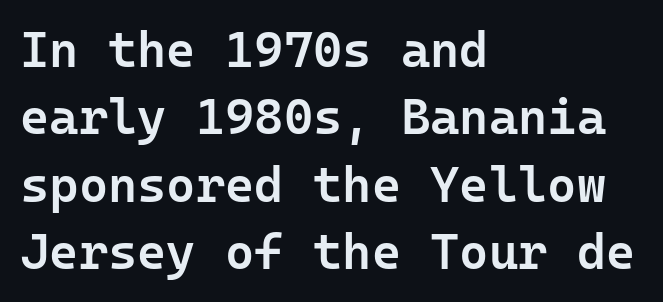
The image shows 50 px semibold sans-serif type, upright; set left-aligned, normal line spacing (1.35x), normal letter spacing, not underlined; low stroke contrast and a medium x-height.
